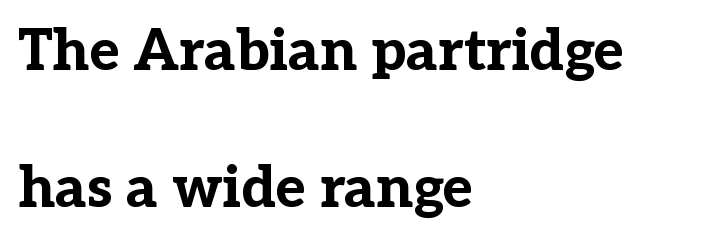
{"serif": "yes", "italic": "no", "bold": "yes", "weight": "bold", "width": "normal", "stroke_contrast": "low", "x_height": "medium", "monospaced": "no", "underline": "no", "align": "left", "line_spacing": "loose", "line_spacing_ratio": 2.41, "letter_spacing": "normal", "letter_spacing_em": 0.0, "glyph_px": 57}
